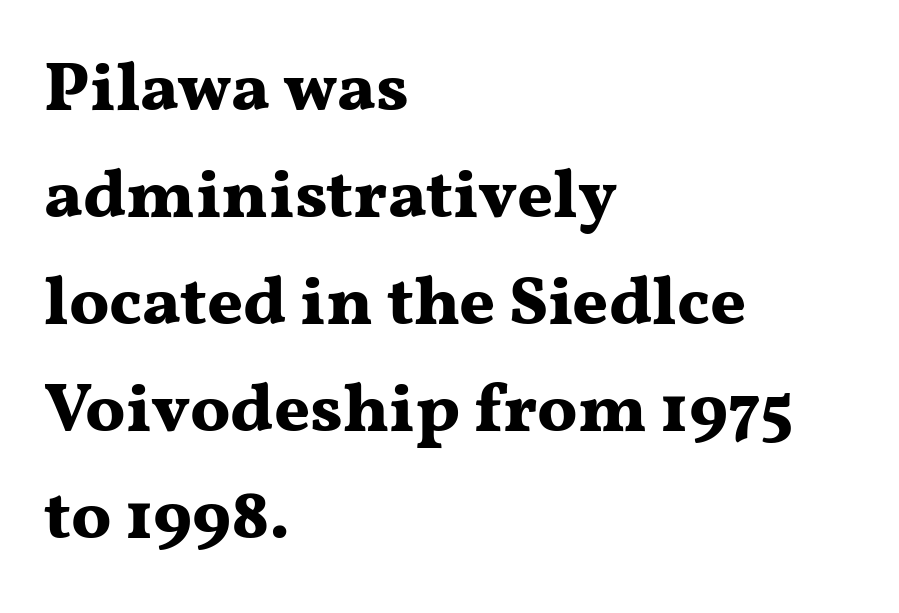
Q: Is the text bold? A: Yes.
Q: Is the text italic (slanted)? A: No, it is upright.
Q: Is the typeface a serif or a sans-serif typeface? A: Serif.
Q: Is the text underlined? A: No.
Q: How is the paragraph aligned? A: Left-aligned.
Q: Is the spacing between letters normal or unusually wide? A: Normal.
Q: Is the spacing between lines tight, normal or loose? A: Normal.
Q: Width (condensed, normal, or wide)? A: Wide.
Q: Stroke contrast? A: Medium.
Q: x-height? A: Medium.
Q: Monospaced? A: No.
